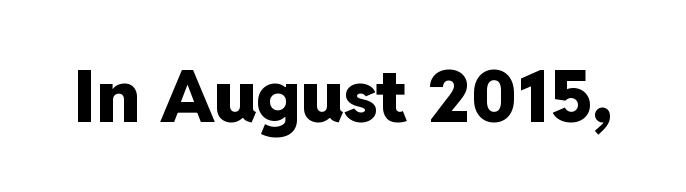
The image shows 73 px heavy sans-serif type, upright; set normal letter spacing, not underlined; low stroke contrast and a medium x-height.
